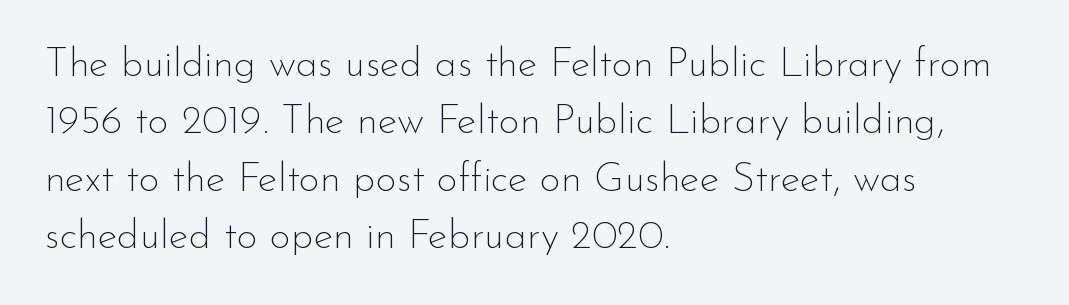
{"serif": "no", "italic": "no", "bold": "no", "weight": "thin", "width": "normal", "stroke_contrast": "low", "x_height": "small", "monospaced": "no", "underline": "no", "align": "left", "line_spacing": "normal", "line_spacing_ratio": 1.4, "letter_spacing": "normal", "letter_spacing_em": 0.0, "glyph_px": 41}
